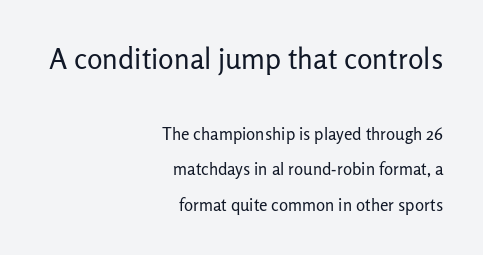
No feet cap the strokes, marking this as sans-serif type. Spacing verdict: proportional, widths tailored to each character. It's the straight-up-and-down kind of type. A student would call this right alignment; a typographer would say flush right, rag left. There is no visible air inserted between adjacent glyphs.
